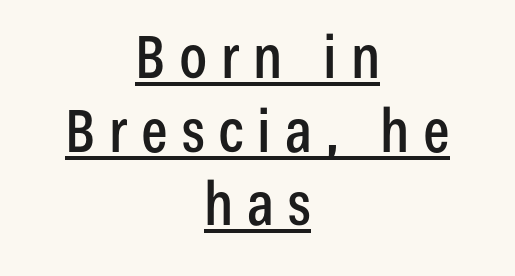
The image shows 59 px condensed sans-serif type, upright; set centered, normal line spacing (1.25x), unusually wide letter spacing (+0.23 em), underlined; low stroke contrast and a medium x-height.
